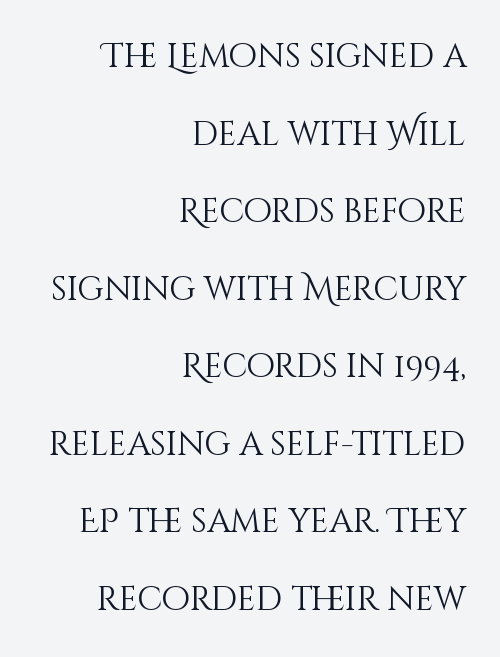
Regarding leading, the lines here are spaced well apart. Inter-character spacing is left at the font's built-in metrics. The setting favours the right margin, as signatures and pull-quotes sometimes do. These lines were composed using upright roman letters.
